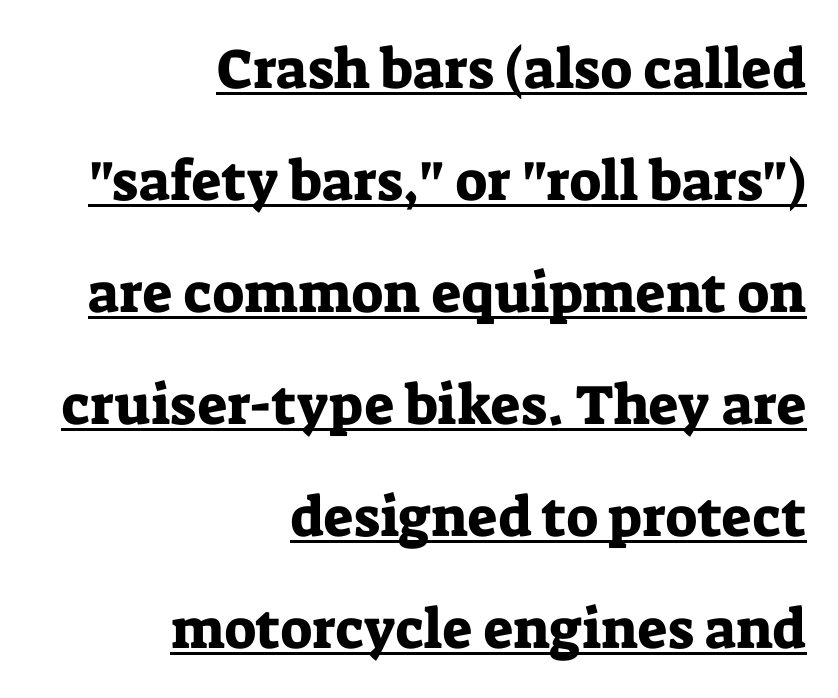
Q: Is the text italic (slanted)? A: No, it is upright.
Q: Is the typeface a serif or a sans-serif typeface? A: Serif.
Q: Is the text underlined? A: Yes.
Q: How is the paragraph aligned? A: Right-aligned.
Q: Is the spacing between letters normal or unusually wide? A: Normal.
Q: Is the spacing between lines tight, normal or loose? A: Loose.
Q: Width (condensed, normal, or wide)? A: Normal.
Q: Stroke contrast? A: Low.
Q: x-height? A: Medium.
Q: Monospaced? A: No.
